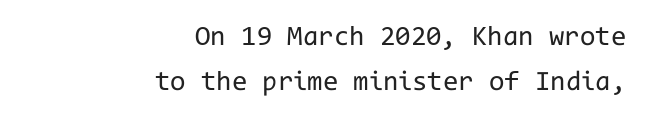
Q: Is the text bold? A: No.
Q: Is the text italic (slanted)? A: No, it is upright.
Q: Is the typeface a serif or a sans-serif typeface? A: Sans-serif.
Q: Is the text underlined? A: No.
Q: How is the paragraph aligned? A: Right-aligned.
Q: Is the spacing between letters normal or unusually wide? A: Normal.
Q: Is the spacing between lines tight, normal or loose? A: Normal.
Q: Width (condensed, normal, or wide)? A: Normal.
Q: Stroke contrast? A: Low.
Q: x-height? A: Medium.
Q: Monospaced? A: Yes.
